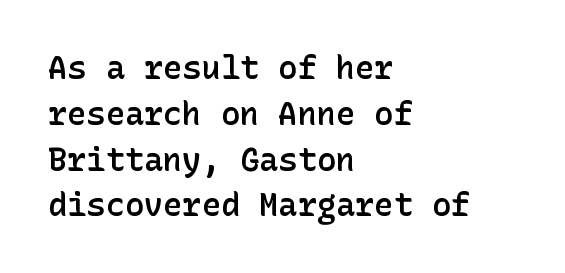
Horizontal bands of white between lines are of average thickness. Every stem runs plumb, perpendicular to the baseline. A bit beefed up — I'd call it semibold rather than bold. There is no visible air inserted between adjacent glyphs. Lines of text with bare space underneath. Line beginnings align vertically; line endings do not.
